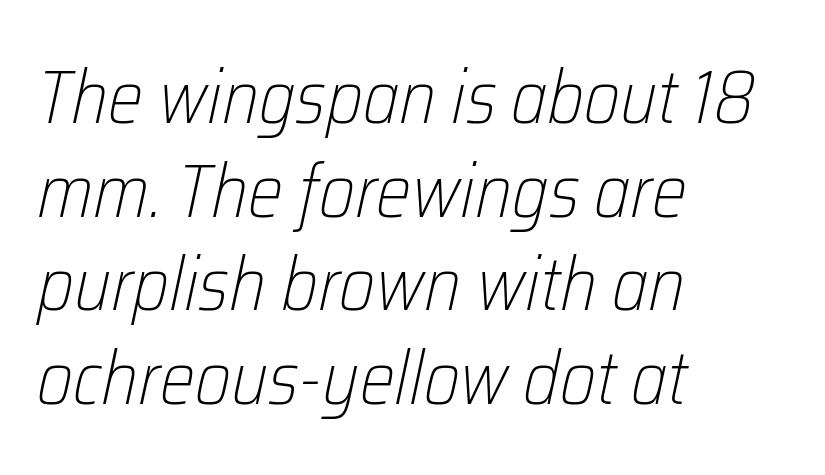
The image shows 75 px light, condensed type, italic (leaning right); set left-aligned, normal line spacing (1.25x), normal letter spacing, not underlined; low stroke contrast and a medium x-height.
